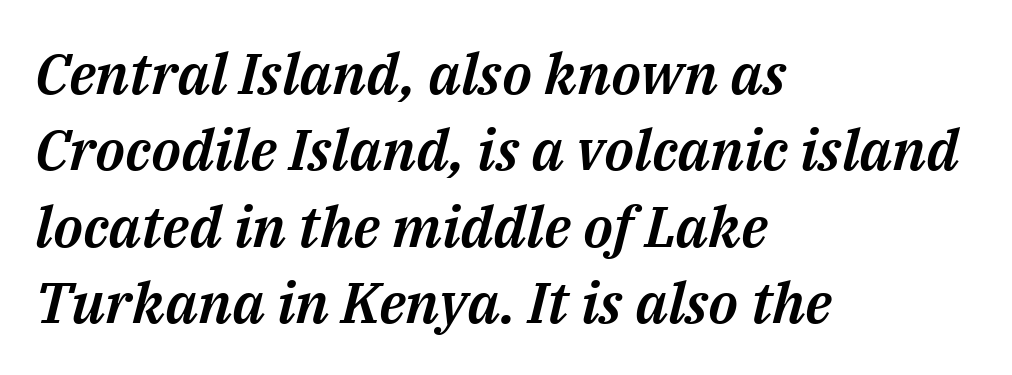
The image shows 57 px text type, italic (leaning right); set left-aligned, normal line spacing (1.34x), normal letter spacing, not underlined; medium stroke contrast and a medium x-height.
